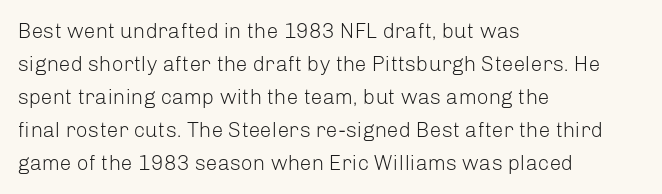
Q: Is the text bold? A: No.
Q: Is the text italic (slanted)? A: No, it is upright.
Q: Is the text underlined? A: No.
Q: How is the paragraph aligned? A: Left-aligned.
Q: Is the spacing between letters normal or unusually wide? A: Normal.
Q: Is the spacing between lines tight, normal or loose? A: Normal.
